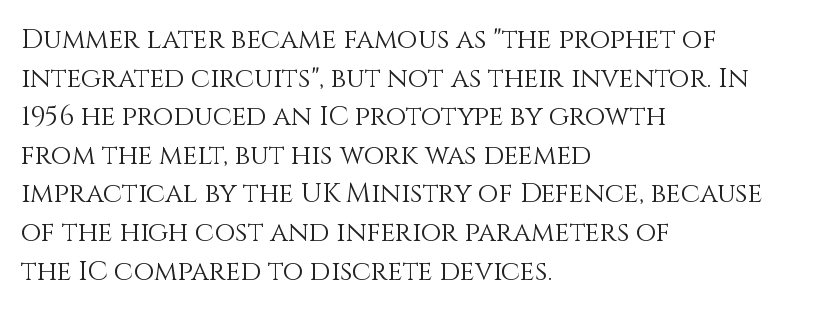
Stroke thickness stays within the range of a standard reading face or lighter. Notice how descenders clear the ascenders below comfortably — that's standard leading. There is no visible air inserted between adjacent glyphs. Casual observation: everything's shoved over to the left. The specimen omits any rule beneath the text block's lines. The letters stand straight up with perfectly vertical stems.
